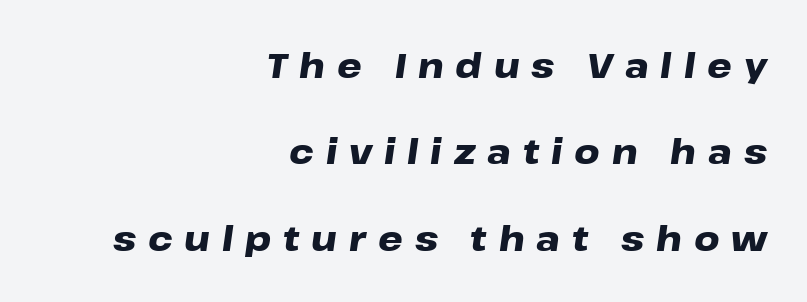
{"italic": "yes", "lean": "right", "slant_degrees": 8, "bold": "yes", "weight": "heavy", "width": "wide", "stroke_contrast": "low", "x_height": "medium", "monospaced": "no", "underline": "no", "align": "right", "line_spacing": "loose", "line_spacing_ratio": 2.47, "letter_spacing": "wide", "letter_spacing_em": 0.34, "glyph_px": 35}
